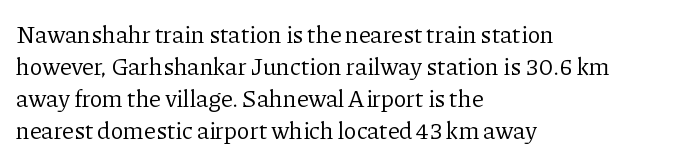
{"italic": "no", "bold": "no", "underline": "no", "align": "left", "line_spacing": "normal", "line_spacing_ratio": 1.33, "letter_spacing": "normal", "letter_spacing_em": 0.0, "glyph_px": 24}
